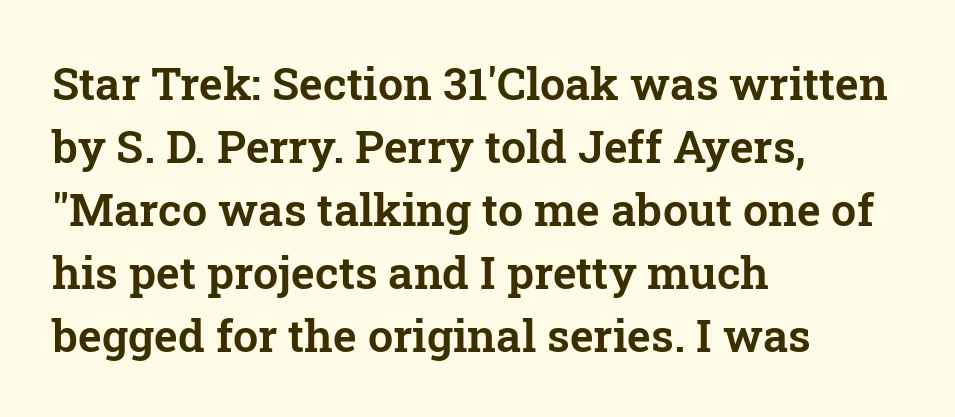
{"serif": "yes", "italic": "no", "width": "normal", "stroke_contrast": "low", "x_height": "medium", "monospaced": "no", "underline": "no", "align": "left", "line_spacing": "normal", "line_spacing_ratio": 1.4, "letter_spacing": "normal", "letter_spacing_em": 0.0, "glyph_px": 45}
